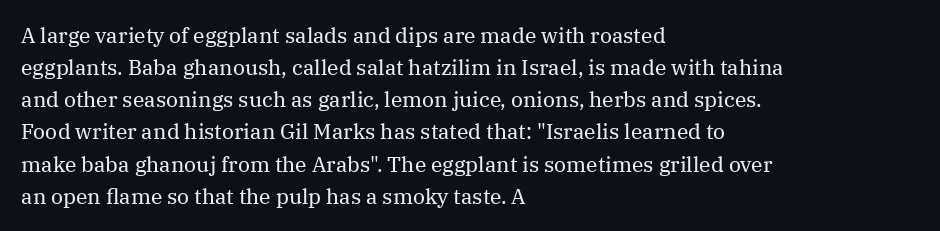
Is the block centered? No — it sits flush against the left margin. Honestly, the row spacing looks completely unremarkable. Check under the words: just untouched page. Ascenders rise straight up at ninety degrees. Nobody touched the tracking dial on this one.
